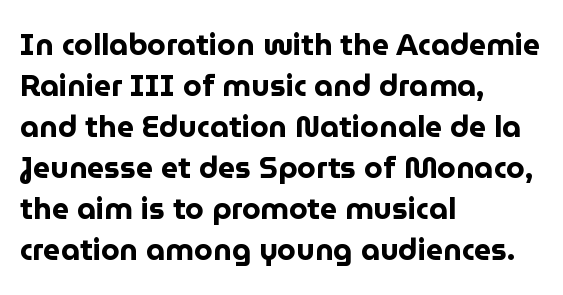
The image shows 30 px bold sans-serif type, upright; set left-aligned, normal line spacing (1.37x), normal letter spacing, not underlined; low stroke contrast and a medium x-height.
